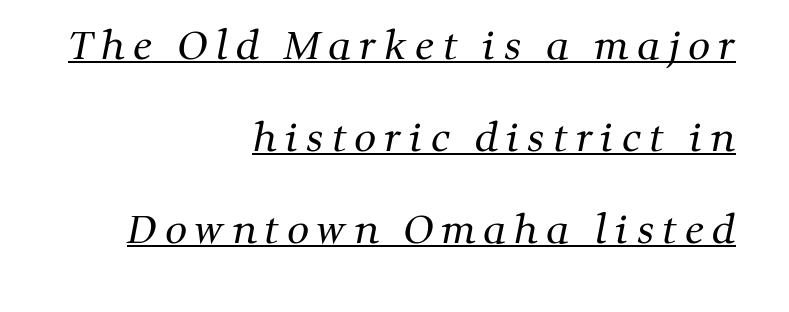
{"serif": "yes", "bold": "no", "weight": "regular", "width": "normal", "stroke_contrast": "medium", "x_height": "medium", "monospaced": "no", "underline": "yes", "align": "right", "line_spacing": "loose", "line_spacing_ratio": 2.36, "letter_spacing": "wide", "letter_spacing_em": 0.21, "glyph_px": 39}
